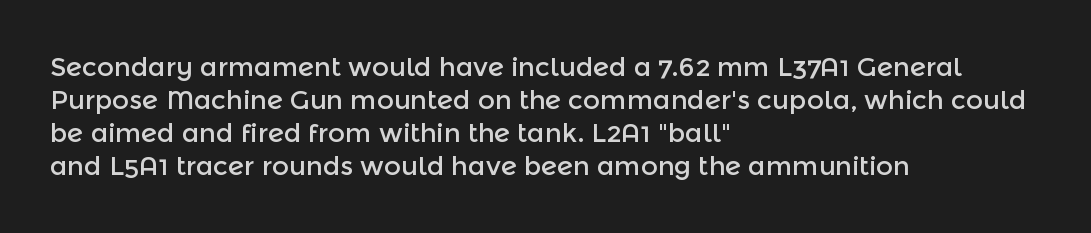
Q: Is the text italic (slanted)? A: No, it is upright.
Q: Is the text underlined? A: No.
Q: How is the paragraph aligned? A: Left-aligned.
Q: Is the spacing between letters normal or unusually wide? A: Normal.
Q: Is the spacing between lines tight, normal or loose? A: Normal.
